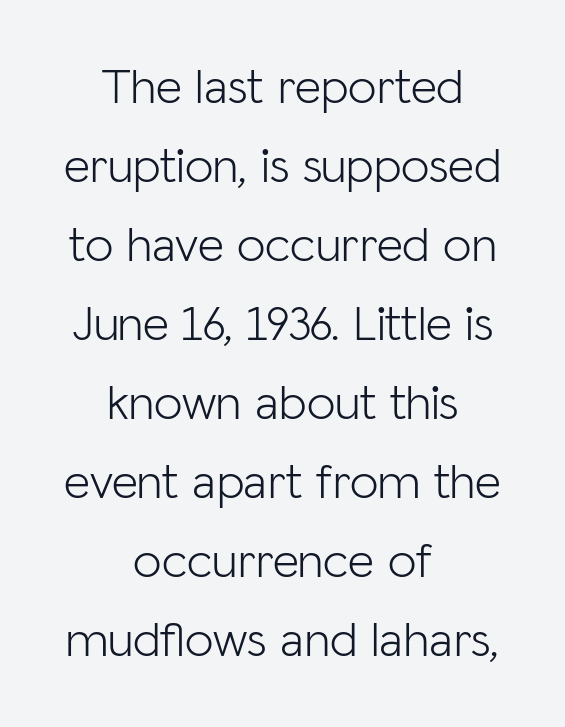
Stroke thickness stays within the range of a standard reading face or lighter. No feet cap the strokes, marking this as sans-serif type. Descenders hang freely into open space. Tall strokes in this sample are plumb rather than angled. The face used here is rendered with its standard letterfit. Every row of glyphs is offset so its center matches the block's center.
